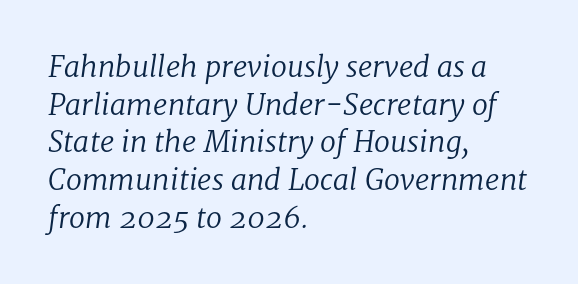
Q: Is the text bold? A: No.
Q: Is the text italic (slanted)? A: Yes, it leans right by about 8 degrees.
Q: Is the typeface a serif or a sans-serif typeface? A: Serif.
Q: Is the text underlined? A: No.
Q: How is the paragraph aligned? A: Left-aligned.
Q: Is the spacing between letters normal or unusually wide? A: Normal.
Q: Is the spacing between lines tight, normal or loose? A: Normal.
Q: Width (condensed, normal, or wide)? A: Normal.
Q: Stroke contrast? A: Low.
Q: x-height? A: Medium.
Q: Monospaced? A: No.
